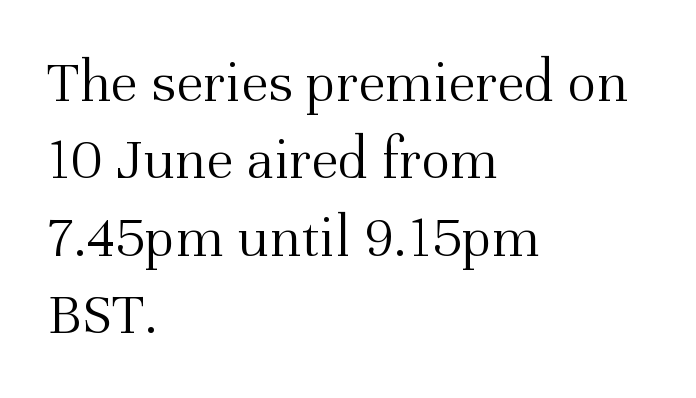
{"serif": "yes", "italic": "no", "bold": "no", "weight": "light", "width": "normal", "stroke_contrast": "medium", "x_height": "medium", "monospaced": "no", "underline": "no", "align": "left", "line_spacing": "normal", "line_spacing_ratio": 1.27, "letter_spacing": "normal", "letter_spacing_em": 0.0, "glyph_px": 61}
